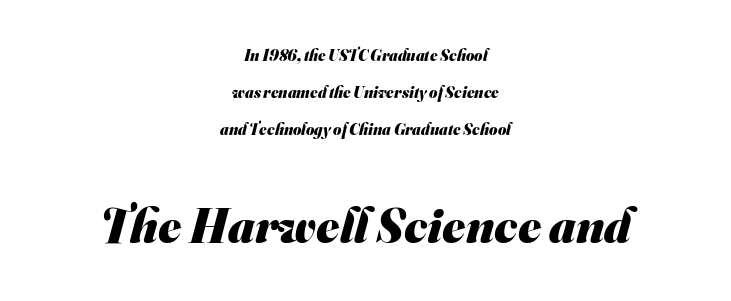
Q: Is the text bold? A: Yes.
Q: Is the typeface a serif or a sans-serif typeface? A: Sans-serif.
Q: Is the text underlined? A: No.
Q: How is the paragraph aligned? A: Centered.
Q: Is the spacing between letters normal or unusually wide? A: Normal.
Q: Is the spacing between lines tight, normal or loose? A: Loose.
Q: Which block of text is set in a larger size, the first (top) or the second (bottom)? A: The second (bottom) one.
Q: Width (condensed, normal, or wide)? A: Normal.
Q: Stroke contrast? A: Medium.
Q: x-height? A: Small.
Q: Monospaced? A: No.
